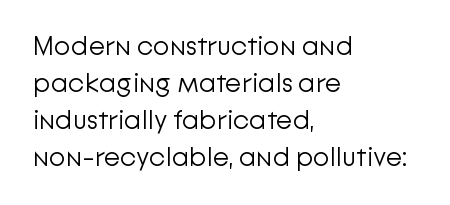
{"italic": "no", "bold": "no", "underline": "no", "align": "left", "line_spacing": "normal", "line_spacing_ratio": 1.37, "letter_spacing": "normal", "letter_spacing_em": 0.0, "glyph_px": 27}
